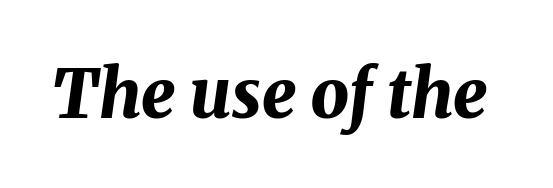
{"italic": "yes", "lean": "right", "slant_degrees": 8, "bold": "yes", "weight": "bold", "width": "normal", "stroke_contrast": "medium", "x_height": "medium", "monospaced": "no", "underline": "no", "letter_spacing": "normal", "letter_spacing_em": 0.0, "glyph_px": 68}
